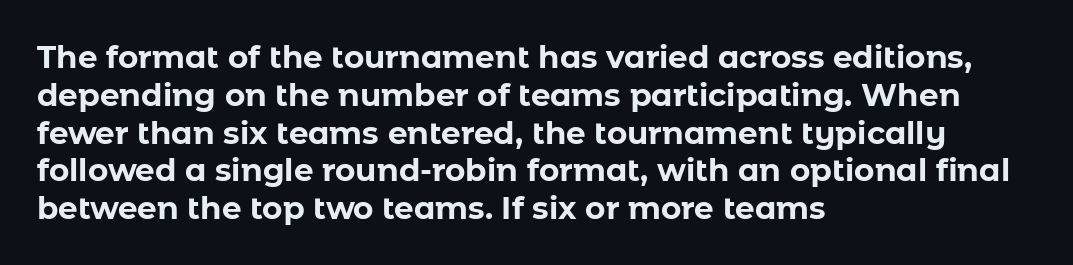
The passage shown has conventional tracking throughout. Note: no serifs on the glyphs. Every row of glyphs begins at an identical x-position on the left. Each row of text sits above clean, open space.
